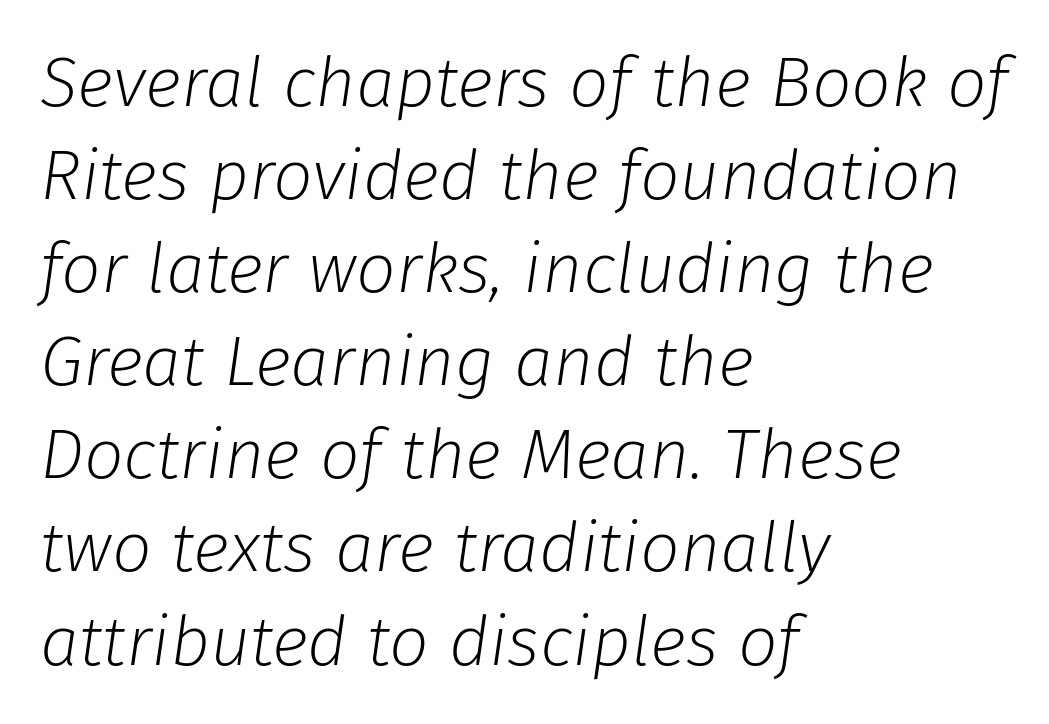
The image shows 70 px light type, italic (leaning right); set left-aligned, normal line spacing (1.33x), normal letter spacing, not underlined; low stroke contrast and a medium x-height.
